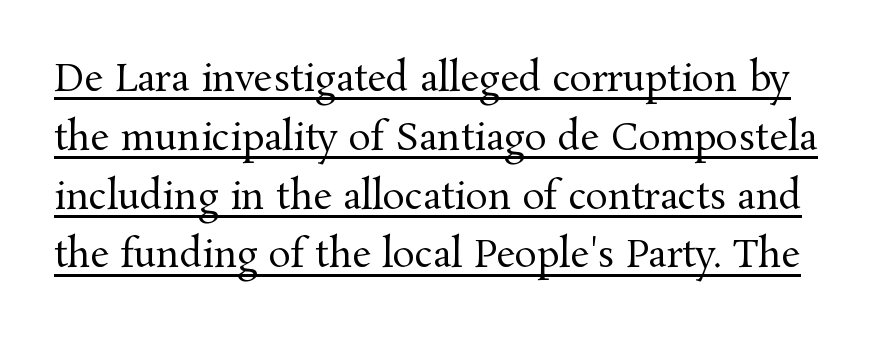
The designer went with a serif here, giving each stem small feet. Baseline-to-baseline distance is the conventional proportion of letter height. You could not count columns in this text — the font is proportionally spaced. Standard letterfit; no display-style spreading of the glyphs. No heavy texture on the line: the type isn't bold.
